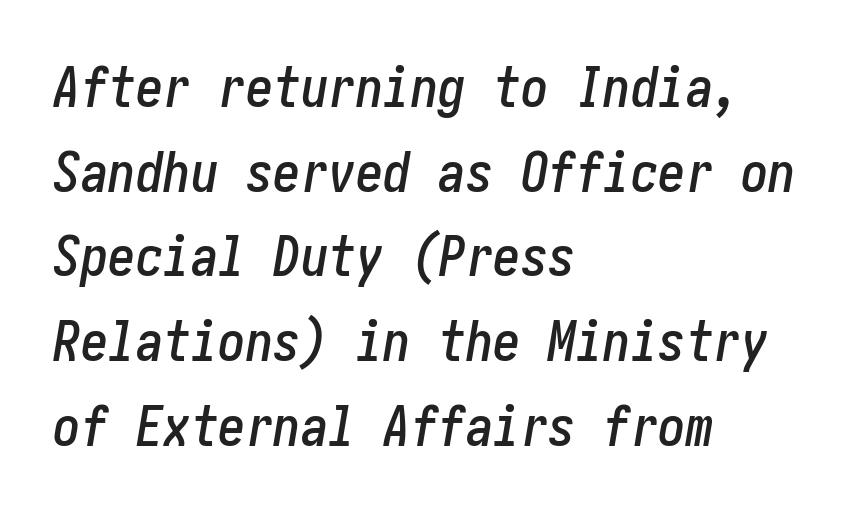
The image shows 55 px condensed type, italic (leaning right); set left-aligned, normal line spacing (1.54x), normal letter spacing, not underlined; low stroke contrast and a medium x-height.
